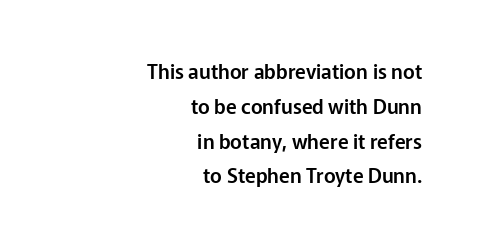
Q: Is the text italic (slanted)? A: No, it is upright.
Q: Is the text underlined? A: No.
Q: How is the paragraph aligned? A: Right-aligned.
Q: Is the spacing between letters normal or unusually wide? A: Normal.
